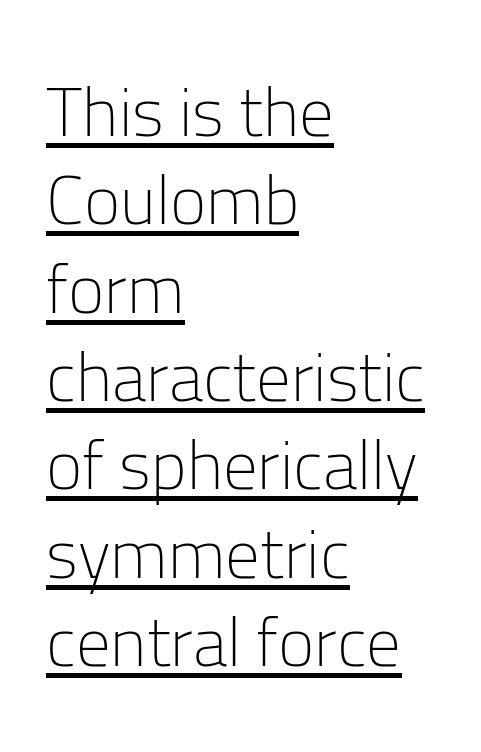
{"serif": "no", "italic": "no", "bold": "no", "weight": "light", "width": "normal", "stroke_contrast": "low", "x_height": "medium", "monospaced": "no", "underline": "yes", "align": "left", "line_spacing": "normal", "line_spacing_ratio": 1.28, "letter_spacing": "normal", "letter_spacing_em": 0.0, "glyph_px": 69}
